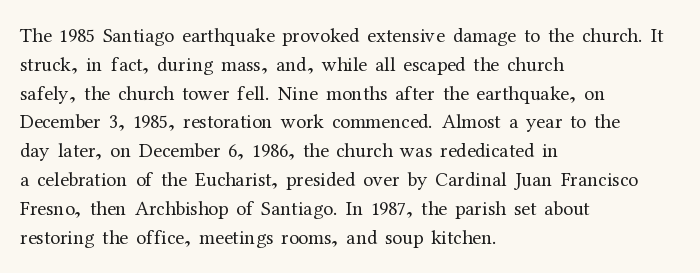
{"italic": "no", "bold": "no", "underline": "no", "align": "left", "line_spacing": "normal", "line_spacing_ratio": 1.44, "letter_spacing": "normal", "letter_spacing_em": 0.0, "glyph_px": 20}
